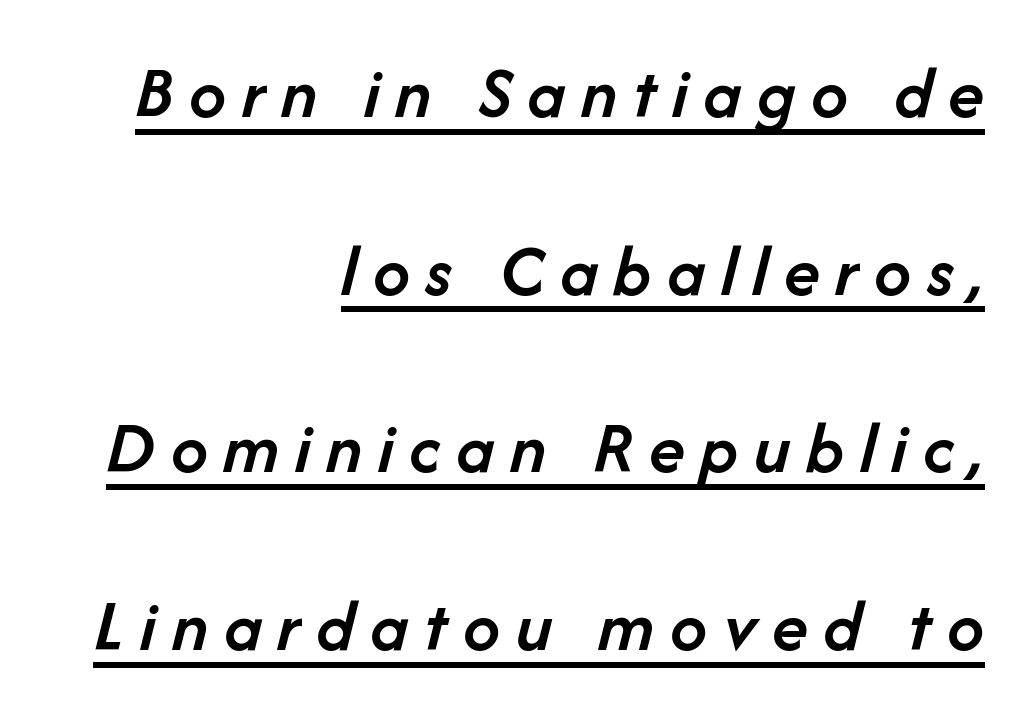
Q: Is the text bold? A: Semi-bold.
Q: Is the text italic (slanted)? A: Yes, it leans right by about 14 degrees.
Q: Is the text underlined? A: Yes.
Q: How is the paragraph aligned? A: Right-aligned.
Q: Is the spacing between letters normal or unusually wide? A: Unusually wide.
Q: Is the spacing between lines tight, normal or loose? A: Loose.
Q: Width (condensed, normal, or wide)? A: Normal.
Q: Stroke contrast? A: Low.
Q: x-height? A: Medium.
Q: Monospaced? A: No.
